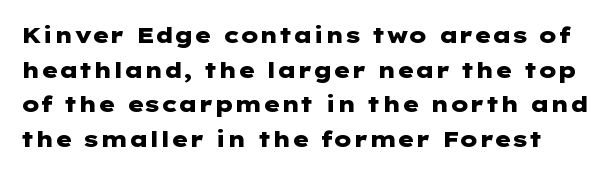
The image shows 22 px bold type, upright; set normal line spacing (1.57x), normal letter spacing, not underlined.
